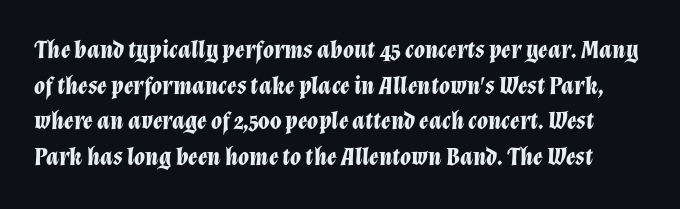
Quick note: interline space is typical. Plenty of ink on the page — the face is bold. Nobody drew a line under any word here. Is the letter spacing exaggerated? No — it looks like the ordinary default. The passage shown leans; its letterforms are oblique.
